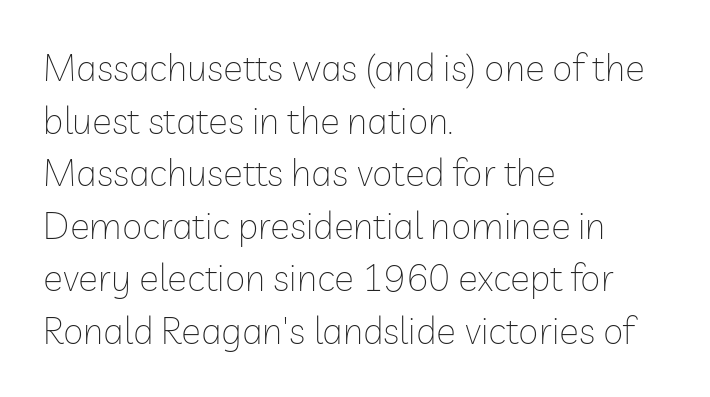
Each letter keeps its own natural width here, so spacing adapts to shape. The rag falls on the right side of this text block. Designer's note — italics off, roman on. The tracking reads as untouched default to a designer's eye. The vertical gap from one line to the next is medium. Underline: absent.
